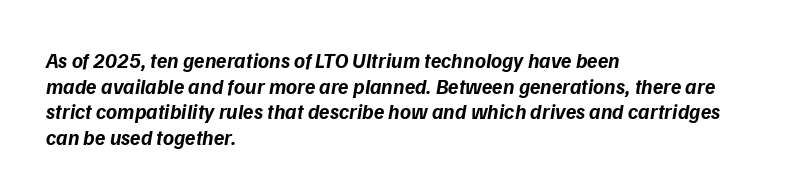
Does extra space separate the letters? No, they use regular spacing. The rendering anchors every line to the left-hand side. The baseline area is clear. Heavy-handed strokes throughout: this text is bold.
